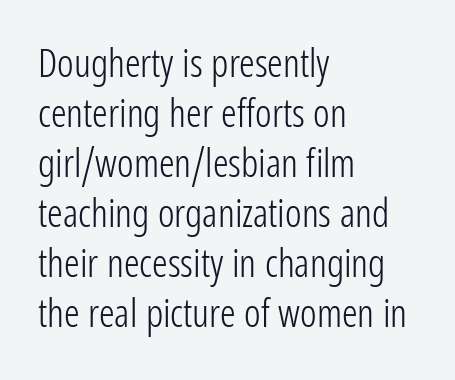
The image shows 39 px light, condensed sans-serif type, upright; set left-aligned, normal line spacing (1.28x), normal letter spacing, not underlined; low stroke contrast and a medium x-height.
